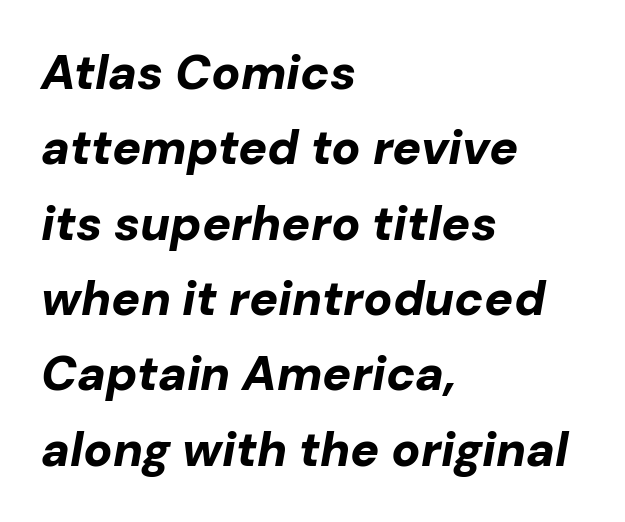
{"italic": "yes", "lean": "right", "slant_degrees": 10, "bold": "yes", "weight": "bold", "width": "normal", "stroke_contrast": "low", "x_height": "medium", "monospaced": "no", "underline": "no", "align": "left", "line_spacing": "normal", "line_spacing_ratio": 1.57, "letter_spacing": "normal", "letter_spacing_em": 0.0, "glyph_px": 48}
